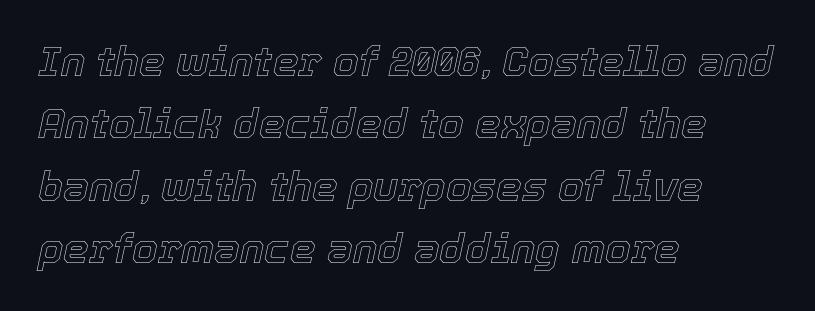
In terms of letterspacing, this is plain default setting. A student would call this left alignment; a typographer would say flush left, rag right. This sample keeps an unexceptional amount of space between lines. Emphasis-style slanted type is in use. Letters rest on an invisible, unmarked baseline.
